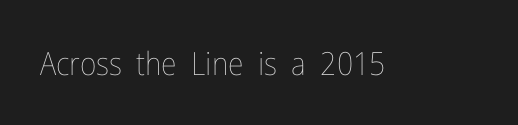
The image shows 32 px thin, condensed type, upright; set normal letter spacing, not underlined; low stroke contrast and a medium x-height.
